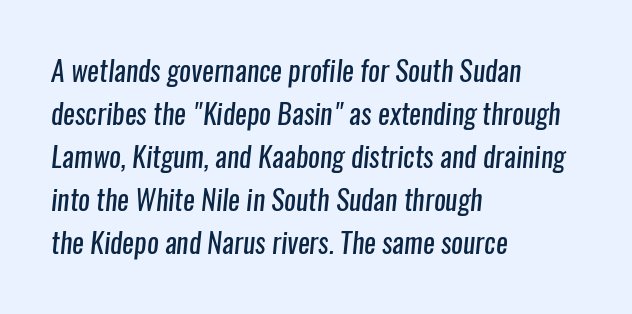
Q: Is the text bold? A: No.
Q: Is the typeface a serif or a sans-serif typeface? A: Sans-serif.
Q: Is the text underlined? A: No.
Q: How is the paragraph aligned? A: Left-aligned.
Q: Is the spacing between letters normal or unusually wide? A: Normal.
Q: Is the spacing between lines tight, normal or loose? A: Normal.
Q: Width (condensed, normal, or wide)? A: Condensed.
Q: Stroke contrast? A: Low.
Q: x-height? A: Medium.
Q: Monospaced? A: No.
